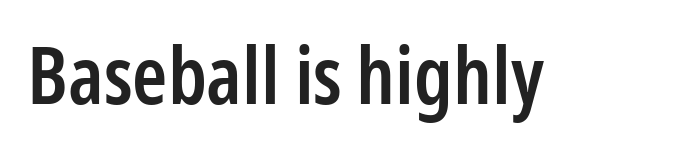
The face used here is proportionally spaced, like ordinary book or web type. Caption: standard tracking, unaltered. You can tell it's not italic because the verticals are truly vertical. Stems and bowls a touch heavier than normal — semibold. The passage shown is typeset with a sans-serif family. Bare-footed words on every line.
